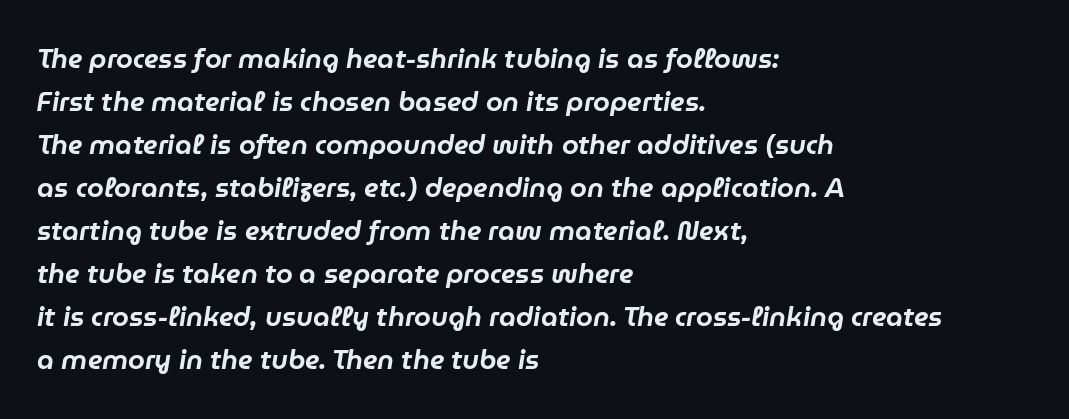
The image shows 27 px text type, italic (leaning right); set left-aligned, normal line spacing (1.59x), normal letter spacing, not underlined.
